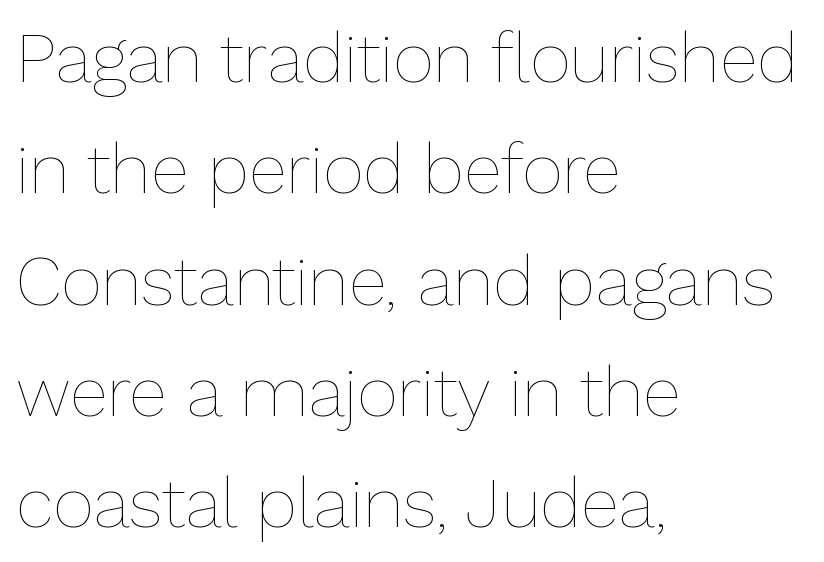
Q: Is the text bold? A: No.
Q: Is the text italic (slanted)? A: No, it is upright.
Q: Is the text underlined? A: No.
Q: How is the paragraph aligned? A: Left-aligned.
Q: Is the spacing between letters normal or unusually wide? A: Normal.
Q: Is the spacing between lines tight, normal or loose? A: Normal.
Q: Width (condensed, normal, or wide)? A: Normal.
Q: Stroke contrast? A: Low.
Q: x-height? A: Medium.
Q: Monospaced? A: No.
